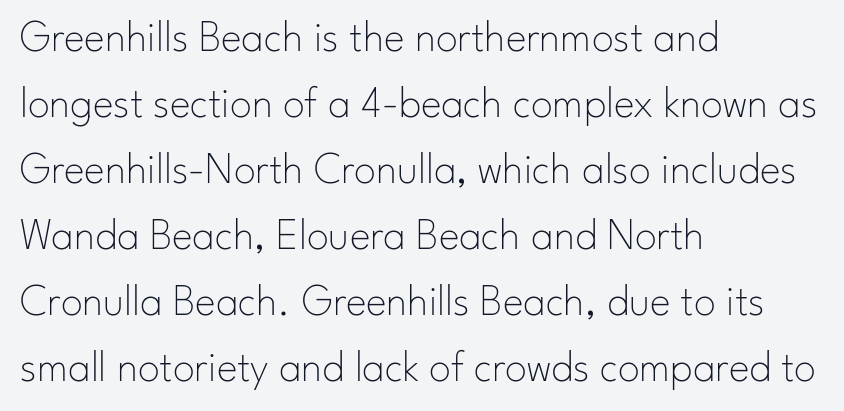
The image shows 44 px thin sans-serif type, upright; set left-aligned, normal line spacing (1.5x), normal letter spacing, not underlined; low stroke contrast and a small x-height.
